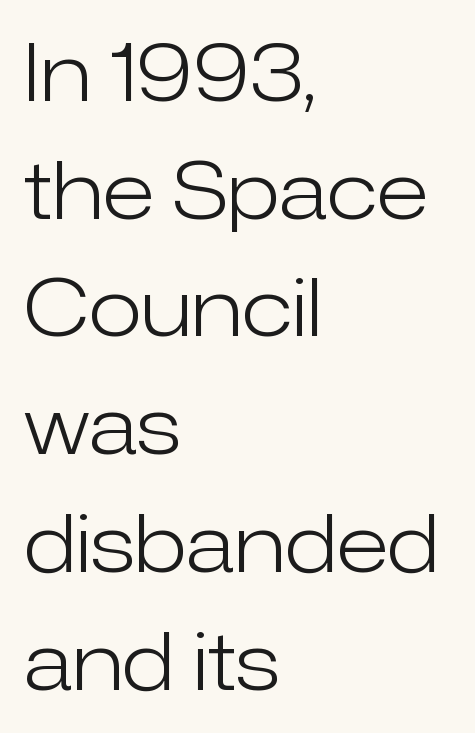
The image shows 79 px light sans-serif type, upright; set left-aligned, normal line spacing (1.49x), normal letter spacing, not underlined; low stroke contrast and a medium x-height.
